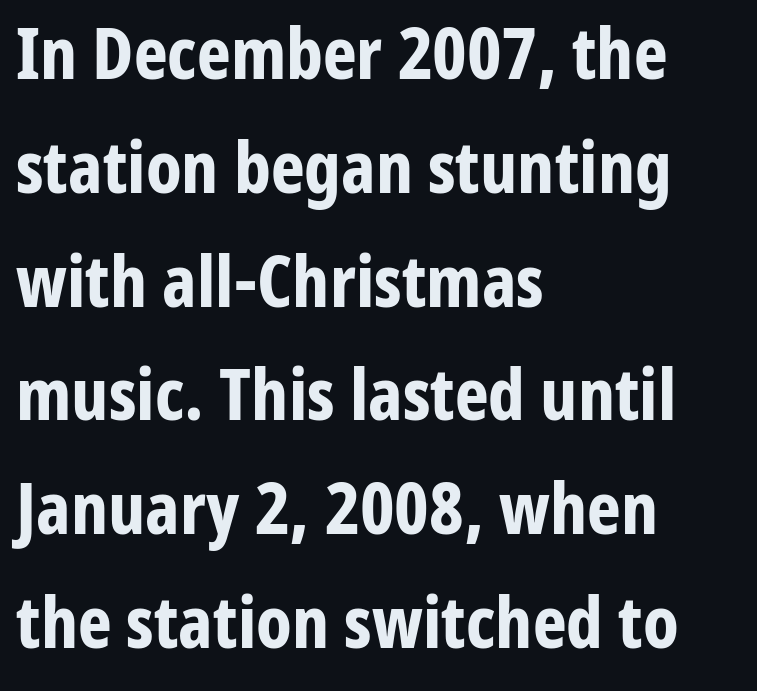
Q: Is the text bold? A: Yes.
Q: Is the text italic (slanted)? A: No, it is upright.
Q: Is the typeface a serif or a sans-serif typeface? A: Sans-serif.
Q: Is the text underlined? A: No.
Q: How is the paragraph aligned? A: Left-aligned.
Q: Is the spacing between letters normal or unusually wide? A: Normal.
Q: Is the spacing between lines tight, normal or loose? A: Normal.
Q: Width (condensed, normal, or wide)? A: Condensed.
Q: Stroke contrast? A: Low.
Q: x-height? A: Medium.
Q: Monospaced? A: No.
